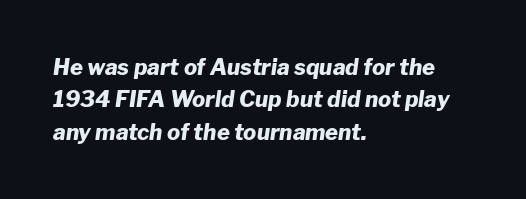
Nobody drew a line under any word here. The glyphs have the mass of a bold cut. Line spacing here is normal. The typography opts for an oblique posture over an upright one.
